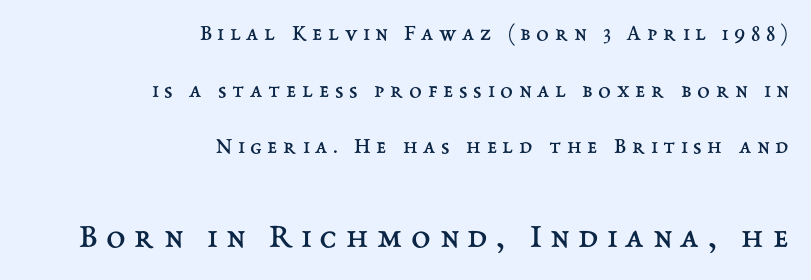
{"italic": "no", "bold": "no", "weight": "regular", "width": "normal", "stroke_contrast": "medium", "x_height": "medium", "monospaced": "no", "underline": "no", "align": "right", "line_spacing": "loose", "line_spacing_ratio": 2.46, "letter_spacing": "wide", "letter_spacing_em": 0.25, "larger_block": "second", "size_ratio": 1.52, "glyph_px": 35}
